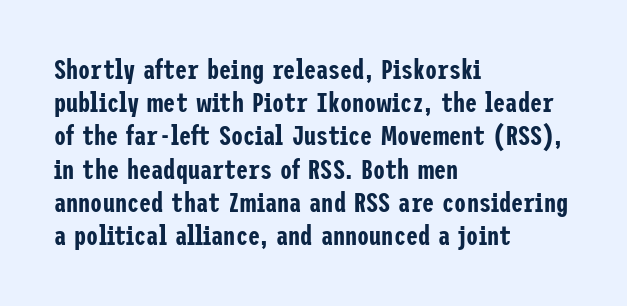
{"italic": "no", "underline": "no", "align": "left", "line_spacing_ratio": 1.23, "letter_spacing": "normal", "letter_spacing_em": 0.0, "glyph_px": 27}
